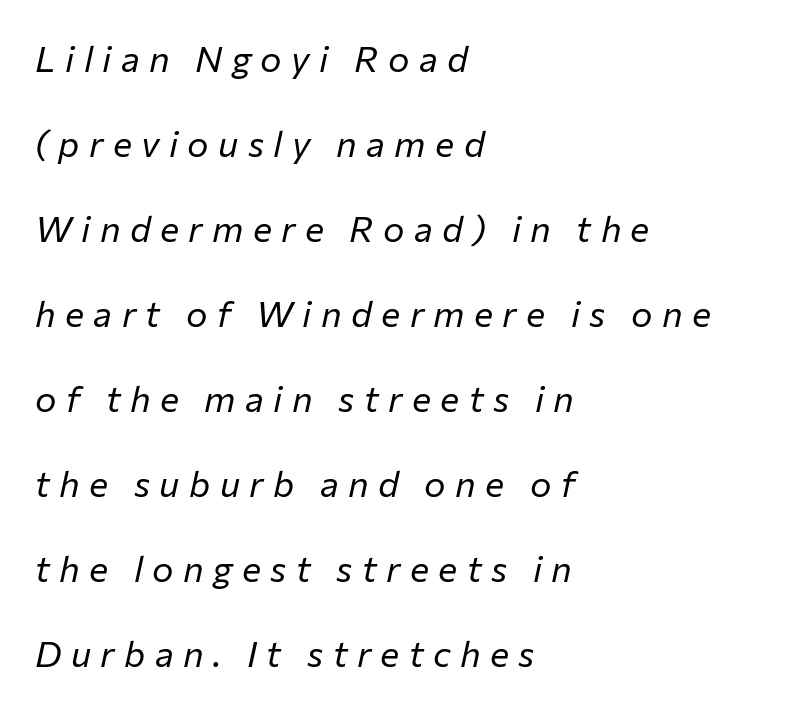
Q: Is the text bold? A: No.
Q: Is the text italic (slanted)? A: Yes, it leans right by about 12 degrees.
Q: Is the text underlined? A: No.
Q: How is the paragraph aligned? A: Left-aligned.
Q: Is the spacing between letters normal or unusually wide? A: Unusually wide.
Q: Is the spacing between lines tight, normal or loose? A: Loose.
Q: Width (condensed, normal, or wide)? A: Normal.
Q: Stroke contrast? A: Low.
Q: x-height? A: Medium.
Q: Monospaced? A: No.
